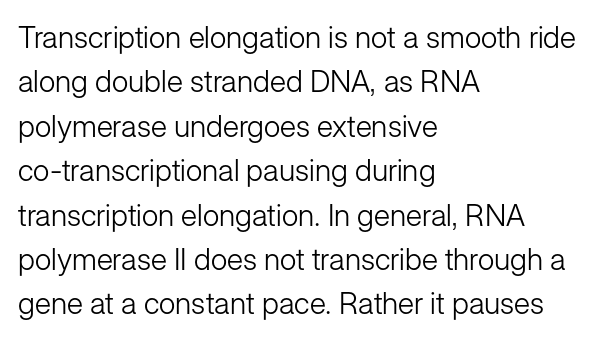
The image shows 30 px light sans-serif type, upright; set left-aligned, normal line spacing (1.48x), normal letter spacing, not underlined; low stroke contrast and a medium x-height.
